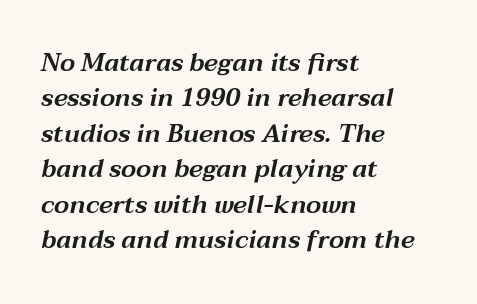
The image shows 25 px text type, italic (leaning right); set left-aligned, normal line spacing (1.42x), normal letter spacing, not underlined.
